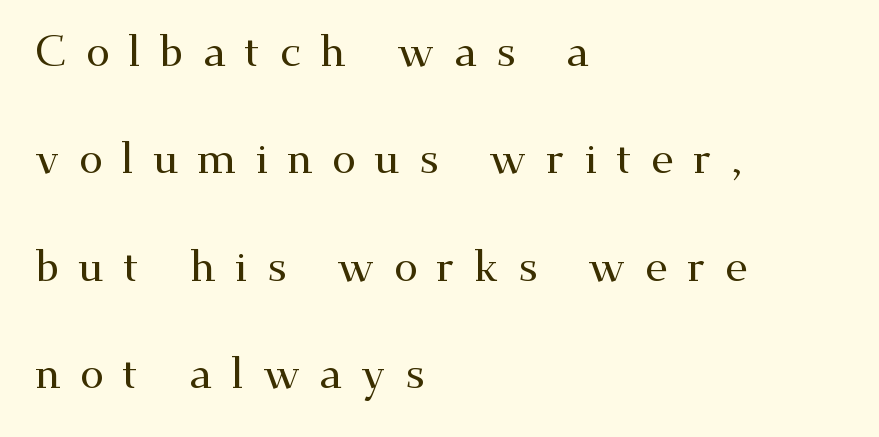
Baseline-to-baseline distance is far greater than the letter height. Character widths vary here, with narrow letters taking less room than wide ones. Does the type have serifs? Yes, each stem ends in a small foot. Designer's note — italics off, roman on. Each word looks stretched out because of the extra space between its letters. The rag falls on the right side of this text block.
